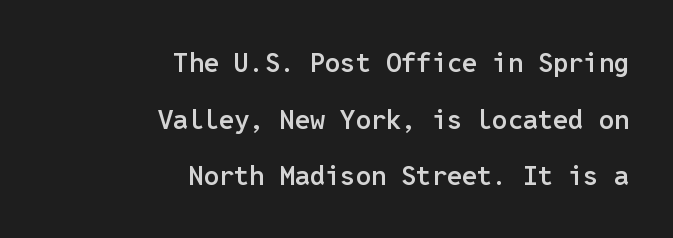
{"italic": "no", "bold": "semi", "underline": "no", "align": "right", "line_spacing": "loose", "line_spacing_ratio": 2.1, "letter_spacing": "normal", "letter_spacing_em": 0.0, "glyph_px": 27}
